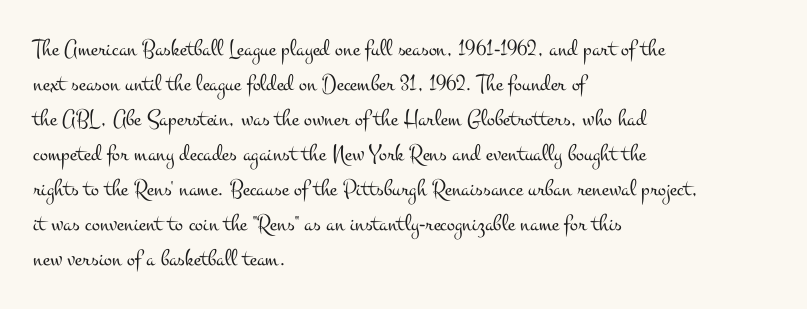
{"bold": "no", "underline": "no", "align": "left", "line_spacing": "normal", "line_spacing_ratio": 1.46, "letter_spacing": "normal", "letter_spacing_em": 0.0, "glyph_px": 24}
